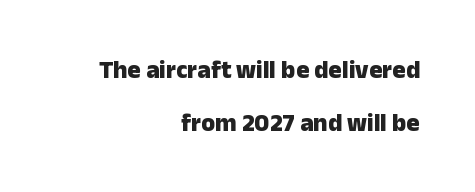
Q: Is the text bold? A: Yes.
Q: Is the text italic (slanted)? A: No, it is upright.
Q: Is the text underlined? A: No.
Q: How is the paragraph aligned? A: Right-aligned.
Q: Is the spacing between letters normal or unusually wide? A: Normal.
Q: Is the spacing between lines tight, normal or loose? A: Loose.
